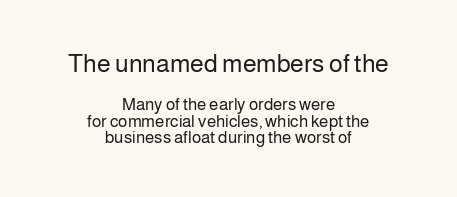
Q: Is the text bold? A: No.
Q: Is the text italic (slanted)? A: No, it is upright.
Q: Is the text underlined? A: No.
Q: How is the paragraph aligned? A: Centered.
Q: Is the spacing between letters normal or unusually wide? A: Normal.
Q: Is the spacing between lines tight, normal or loose? A: Tight.
Q: Which block of text is set in a larger size, the first (top) or the second (bottom)? A: The first (top) one.
